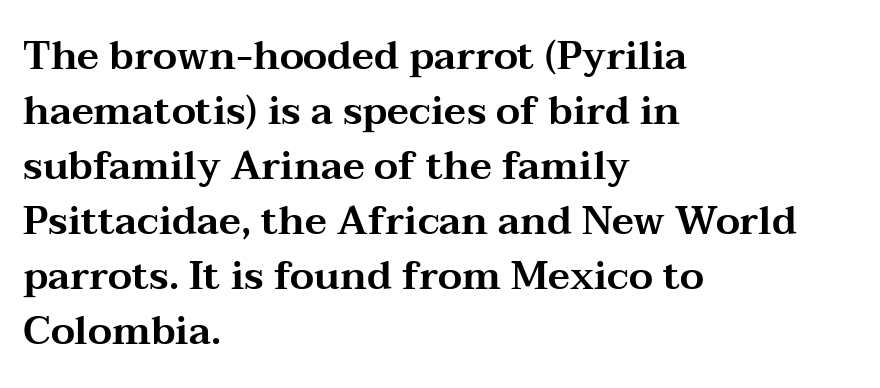
The image shows 39 px wide serif type, upright; set left-aligned, normal line spacing (1.41x), normal letter spacing, not underlined; medium stroke contrast and a medium x-height.
